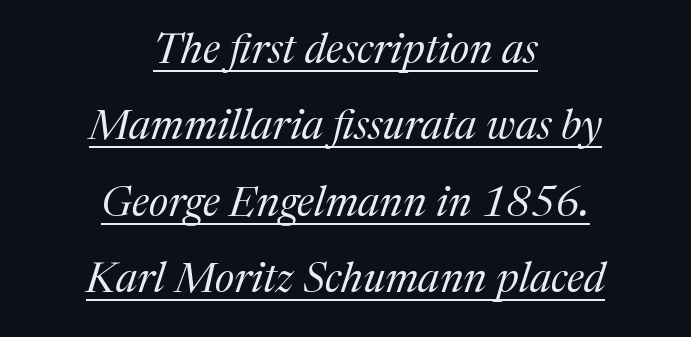
{"serif": "yes", "italic": "yes", "lean": "right", "slant_degrees": 17, "bold": "no", "weight": "regular", "width": "normal", "stroke_contrast": "medium", "x_height": "medium", "monospaced": "no", "underline": "yes", "align": "center", "line_spacing_ratio": 1.82, "letter_spacing": "normal", "letter_spacing_em": 0.0, "glyph_px": 42}
